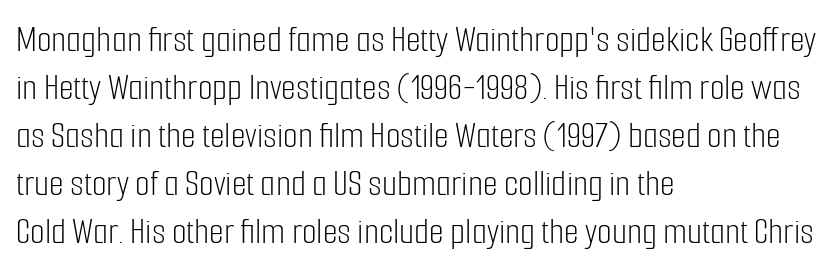
The image shows 38 px light, condensed sans-serif type, upright; set left-aligned, normal line spacing (1.26x), normal letter spacing, not underlined; low stroke contrast and a medium x-height.
